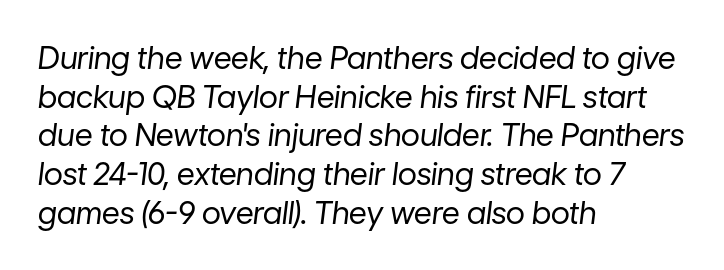
Quick note: interline space is typical. Heaviness? Minimal to ordinary, like unemphasized prose. These lines are rendered in a variable-pitch font. This sample uses plain, unmodified letter spacing.
